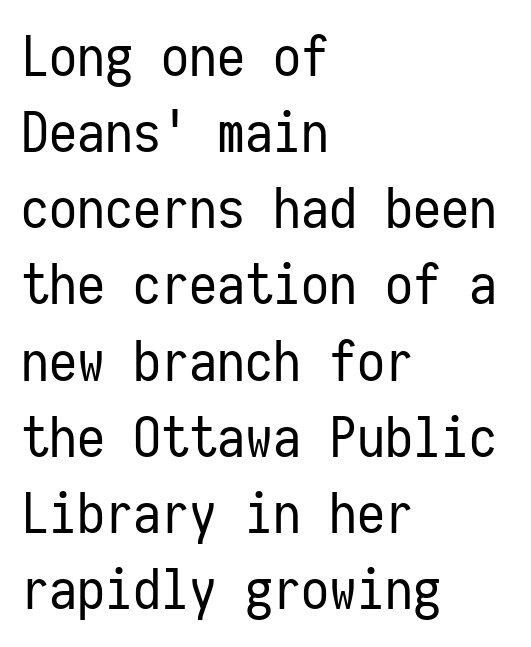
The image shows 56 px regular-weight, condensed sans-serif type, upright, monospaced; set left-aligned, normal line spacing (1.36x), normal letter spacing, not underlined; low stroke contrast and a medium x-height.
